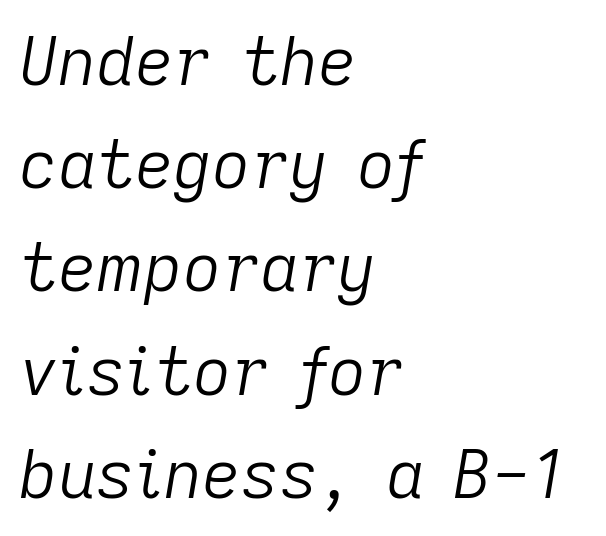
The image shows 67 px light type, italic (leaning right); set left-aligned, normal line spacing (1.54x), normal letter spacing, not underlined; low stroke contrast and a medium x-height.
